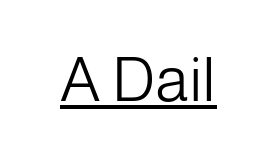
Q: Is the text bold? A: No.
Q: Is the text italic (slanted)? A: No, it is upright.
Q: Is the typeface a serif or a sans-serif typeface? A: Sans-serif.
Q: Is the text underlined? A: Yes.
Q: Is the spacing between letters normal or unusually wide? A: Normal.
Q: Width (condensed, normal, or wide)? A: Normal.
Q: Stroke contrast? A: Low.
Q: x-height? A: Medium.
Q: Monospaced? A: No.
